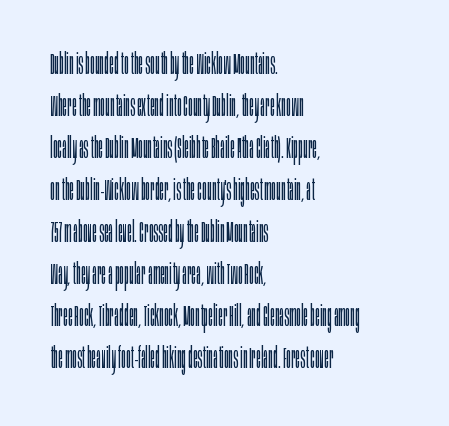
Observe the absence of serifs on each vertical stroke in this sample. The passage is arranged the way most books set body copy — flush left. Reading down the column, the eye jumps a familiar distance to each next line. Quick note: not italic, upright.
